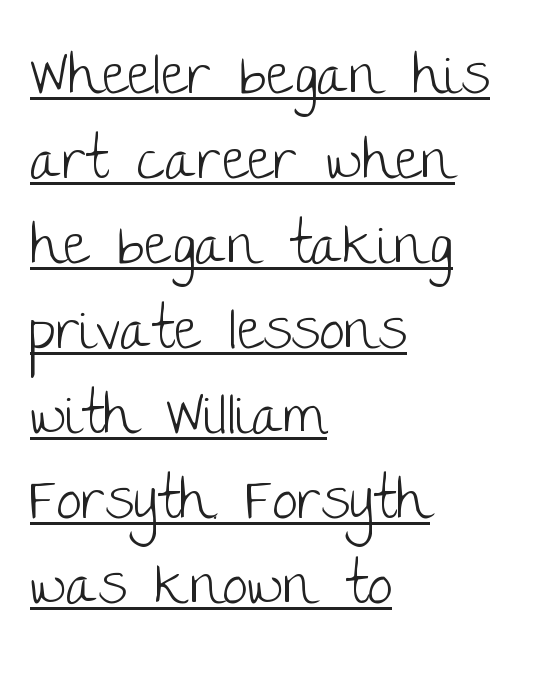
The image shows 57 px light sans-serif type, upright; set left-aligned, normal line spacing (1.49x), normal letter spacing, underlined; low stroke contrast and a large x-height.
